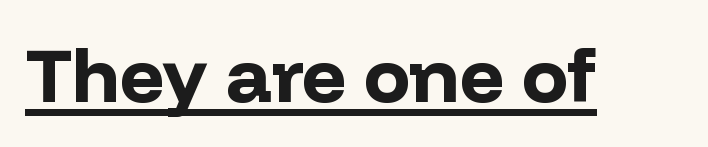
Q: Is the text bold? A: Yes.
Q: Is the text italic (slanted)? A: No, it is upright.
Q: Is the typeface a serif or a sans-serif typeface? A: Sans-serif.
Q: Is the text underlined? A: Yes.
Q: Is the spacing between letters normal or unusually wide? A: Normal.
Q: Width (condensed, normal, or wide)? A: Normal.
Q: Stroke contrast? A: Low.
Q: x-height? A: Medium.
Q: Monospaced? A: No.
